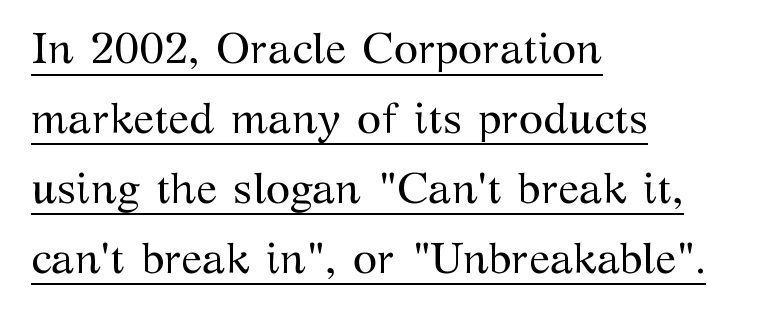
Q: Is the text bold? A: No.
Q: Is the text italic (slanted)? A: No, it is upright.
Q: Is the typeface a serif or a sans-serif typeface? A: Serif.
Q: Is the text underlined? A: Yes.
Q: How is the paragraph aligned? A: Left-aligned.
Q: Is the spacing between letters normal or unusually wide? A: Normal.
Q: Is the spacing between lines tight, normal or loose? A: Normal.
Q: Width (condensed, normal, or wide)? A: Normal.
Q: Stroke contrast? A: Medium.
Q: x-height? A: Medium.
Q: Monospaced? A: No.
